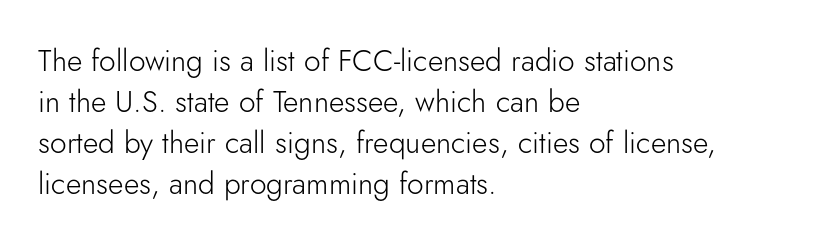
The image shows 30 px light sans-serif type, upright; set left-aligned, normal line spacing (1.37x), normal letter spacing, not underlined; low stroke contrast and a small x-height.
